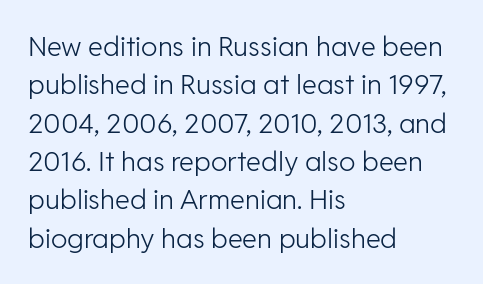
The image shows 27 px text type, upright; set left-aligned, normal line spacing (1.42x), normal letter spacing, not underlined.
